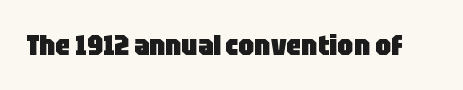
The image shows 29 px heavy, condensed sans-serif type, upright; set normal letter spacing, not underlined; low stroke contrast and a large x-height.
